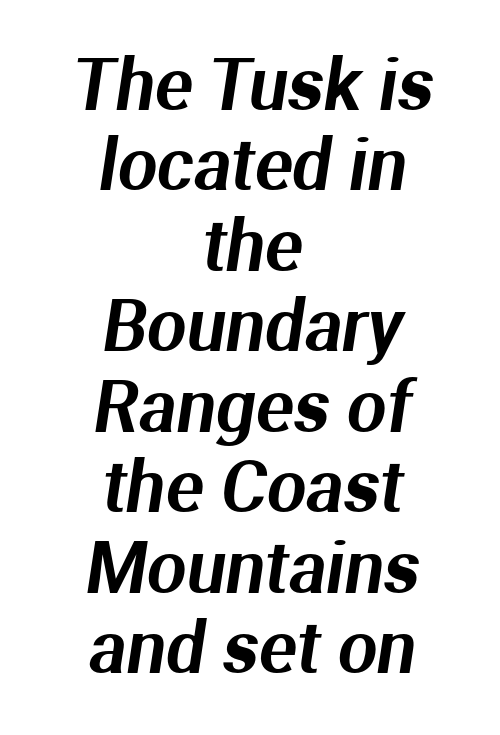
These lines are centered, leaving both edges ragged. Letters rest on an invisible, unmarked baseline. Observe the absence of serifs on each vertical stroke in this sample. What's the leading like? Squeezed, with rows nearly overlapping. Note the varied advance widths — an 'i' is clearly narrower than an 'm'. The rendering keeps characters at their native spacing.
